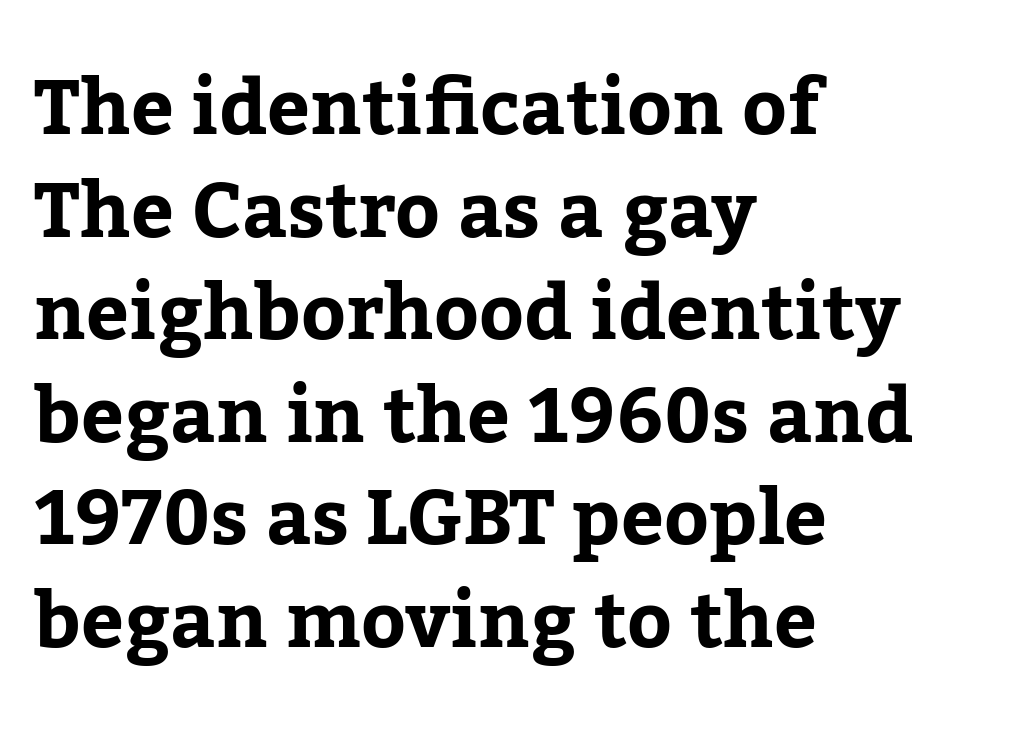
Q: Is the text bold? A: Yes.
Q: Is the text italic (slanted)? A: No, it is upright.
Q: Is the typeface a serif or a sans-serif typeface? A: Serif.
Q: Is the text underlined? A: No.
Q: How is the paragraph aligned? A: Left-aligned.
Q: Is the spacing between letters normal or unusually wide? A: Normal.
Q: Is the spacing between lines tight, normal or loose? A: Normal.
Q: Width (condensed, normal, or wide)? A: Normal.
Q: Stroke contrast? A: Low.
Q: x-height? A: Medium.
Q: Monospaced? A: No.
